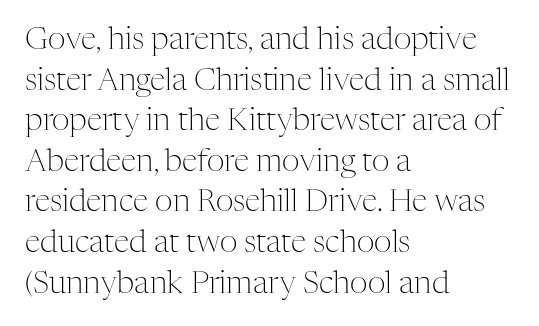
{"serif": "yes", "italic": "no", "bold": "no", "weight": "light", "width": "normal", "stroke_contrast": "medium", "x_height": "medium", "monospaced": "no", "underline": "no", "align": "left", "line_spacing": "normal", "line_spacing_ratio": 1.31, "letter_spacing": "normal", "letter_spacing_em": 0.0, "glyph_px": 31}
